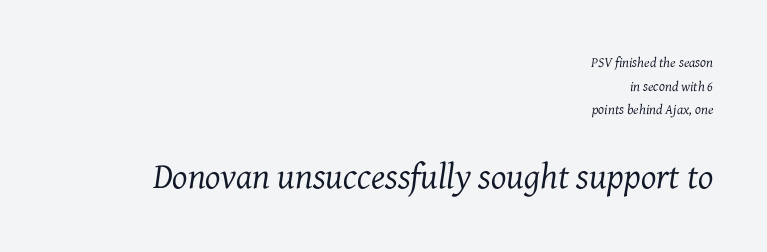
Q: Is the text bold? A: No.
Q: Is the text italic (slanted)? A: Yes, it leans right by about 7 degrees.
Q: Is the typeface a serif or a sans-serif typeface? A: Serif.
Q: Is the text underlined? A: No.
Q: How is the paragraph aligned? A: Right-aligned.
Q: Is the spacing between letters normal or unusually wide? A: Normal.
Q: Is the spacing between lines tight, normal or loose? A: Normal.
Q: Which block of text is set in a larger size, the first (top) or the second (bottom)? A: The second (bottom) one.
Q: Width (condensed, normal, or wide)? A: Normal.
Q: Stroke contrast? A: Medium.
Q: x-height? A: Medium.
Q: Monospaced? A: No.
